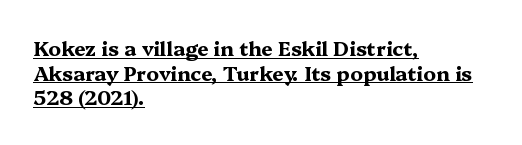
The image shows 20 px bold type, upright; set left-aligned, line spacing 1.23x, normal letter spacing, underlined.
